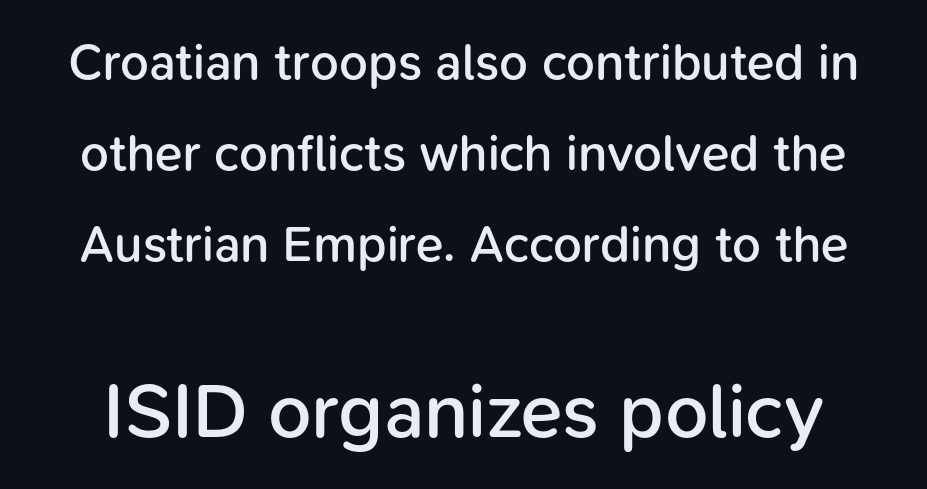
Q: Is the text bold? A: Semi-bold.
Q: Is the text italic (slanted)? A: No, it is upright.
Q: Is the typeface a serif or a sans-serif typeface? A: Sans-serif.
Q: Is the text underlined? A: No.
Q: Is the spacing between letters normal or unusually wide? A: Normal.
Q: Which block of text is set in a larger size, the first (top) or the second (bottom)? A: The second (bottom) one.
Q: Width (condensed, normal, or wide)? A: Normal.
Q: Stroke contrast? A: Low.
Q: x-height? A: Medium.
Q: Monospaced? A: No.
